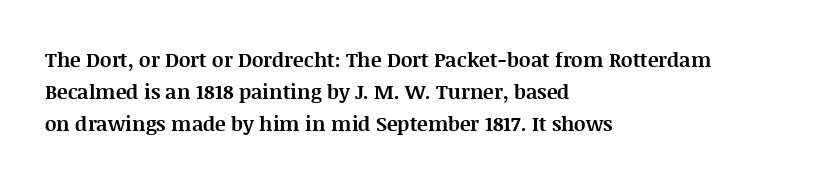
{"italic": "no", "bold": "yes", "underline": "no", "align": "left", "line_spacing": "normal", "line_spacing_ratio": 1.59, "letter_spacing": "normal", "letter_spacing_em": 0.0, "glyph_px": 20}
